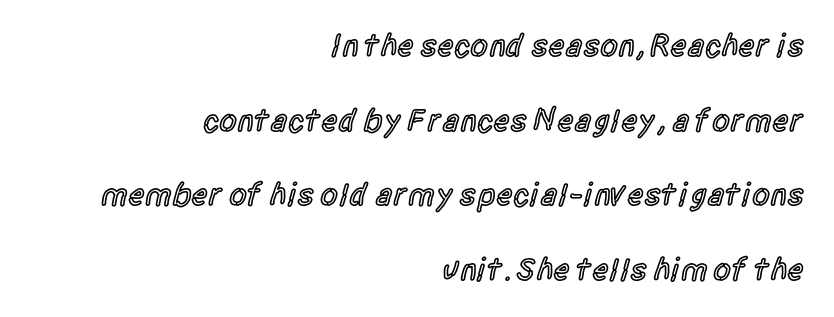
Nope, no serifs anywhere on these letters. Is the type bold? Partly — it's a semibold, heavier than regular but not fully bold. The designer dialed line spacing up above the default. Spacing verdict: proportional, widths tailored to each character. How are the letters spaced? Ordinarily, with no added tracking.
